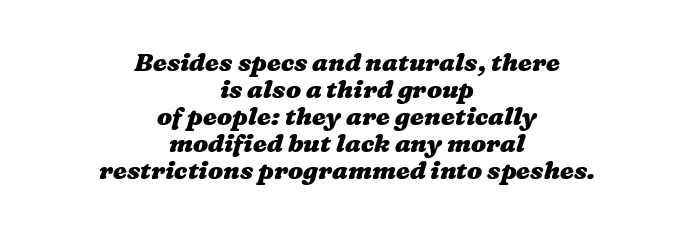
{"bold": "yes", "underline": "no", "align": "center", "line_spacing": "tight", "line_spacing_ratio": 1.08, "letter_spacing": "normal", "letter_spacing_em": 0.0, "glyph_px": 25}
